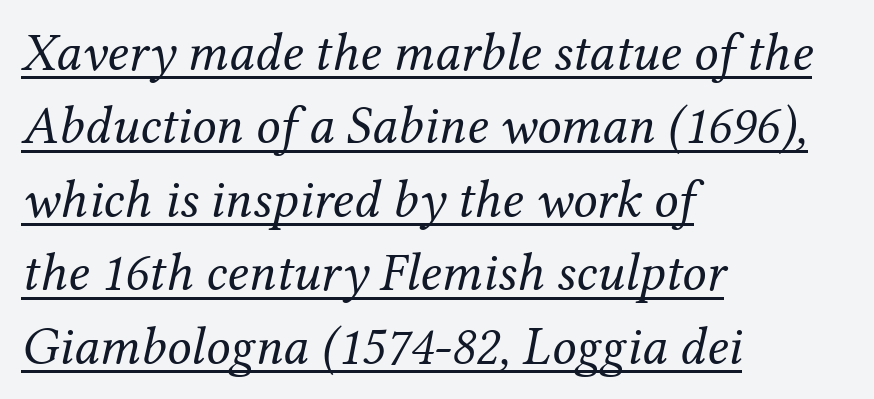
The image shows 54 px regular-weight serif type, italic (leaning right); set left-aligned, normal line spacing (1.36x), normal letter spacing, underlined; medium stroke contrast and a medium x-height.
